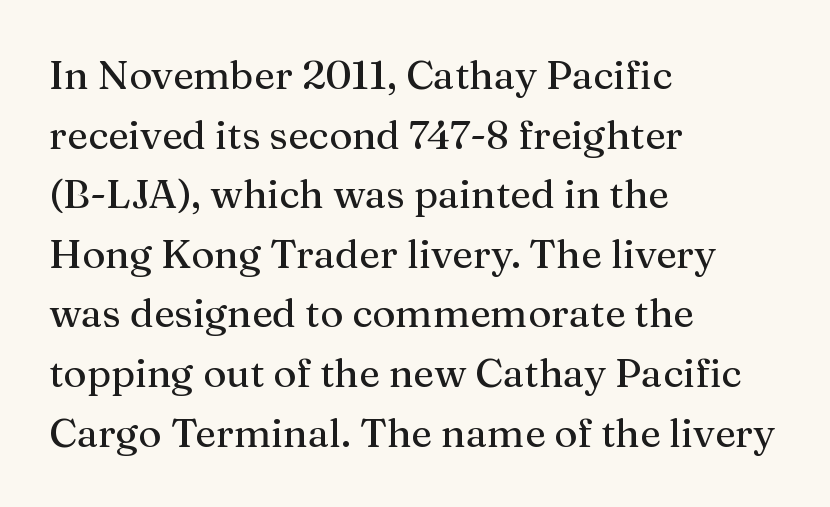
The image shows 40 px serif type, upright; set left-aligned, normal line spacing (1.49x), normal letter spacing, not underlined; medium stroke contrast and a medium x-height.
